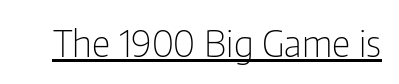
Do the characters align in a grid? No, the font is proportional. Observe the ordinary spacing: letters are neighbours, not strangers. This is the regular roman posture of the typeface. Heft: none added — not bold. A continuous stroke trails under the words, as in a hyperlink. Observe the absence of serifs on each vertical stroke in this sample.
